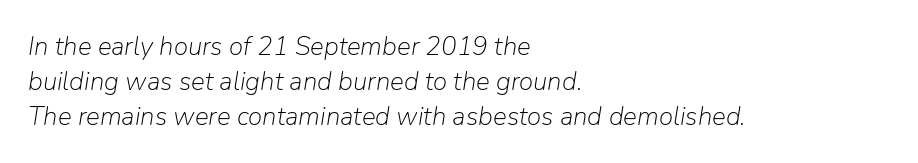
{"italic": "yes", "lean": "right", "slant_degrees": 9, "bold": "no", "underline": "no", "align": "left", "line_spacing": "normal", "line_spacing_ratio": 1.34, "letter_spacing": "normal", "letter_spacing_em": 0.0, "glyph_px": 26}
